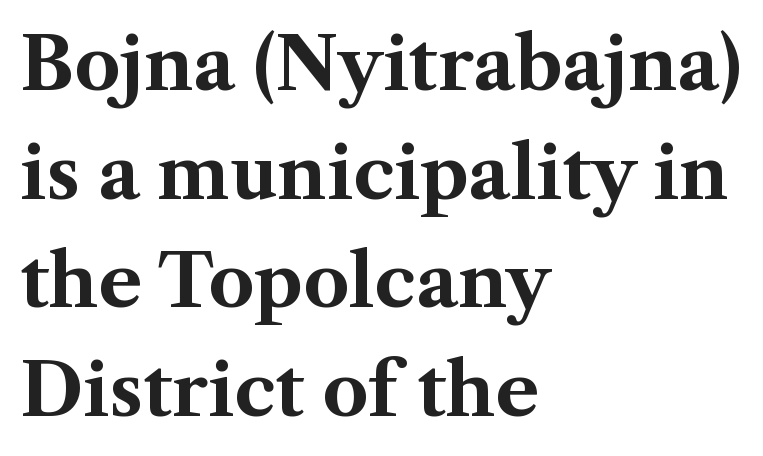
This sample uses an upright cut, with every glyph sitting square on the baseline. Inter-character spacing is left at the font's built-in metrics. The passage shown stacks its lines at a standard gap. The passage shown is typed in a proportional face where columns would drift.
